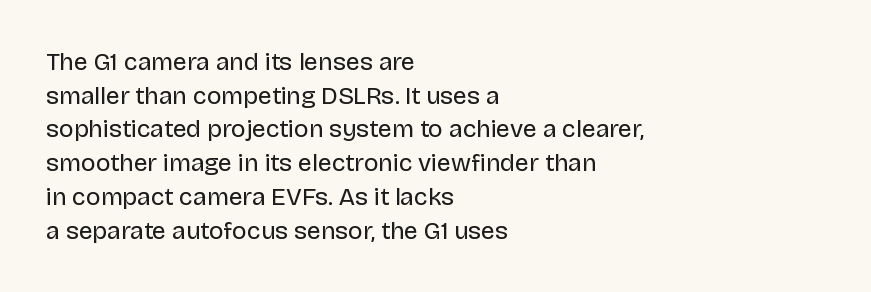
Honestly, there is no underline to notice here at all. When letters stand straight like this, we call the style roman or upright. The passage shown stacks its lines at a standard gap. Horizontal alignment here is leftward, the default for most running prose. Ink coverage per letter is moderate at most.
